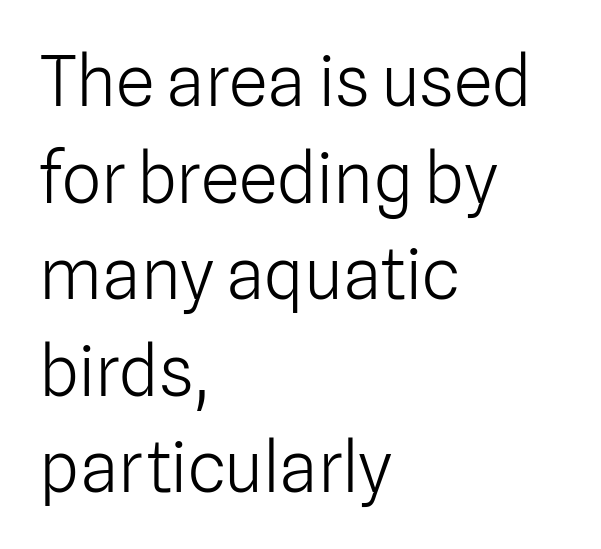
Q: Is the text bold? A: No.
Q: Is the text italic (slanted)? A: No, it is upright.
Q: Is the typeface a serif or a sans-serif typeface? A: Sans-serif.
Q: Is the text underlined? A: No.
Q: How is the paragraph aligned? A: Left-aligned.
Q: Is the spacing between letters normal or unusually wide? A: Normal.
Q: Is the spacing between lines tight, normal or loose? A: Normal.
Q: Width (condensed, normal, or wide)? A: Normal.
Q: Stroke contrast? A: Low.
Q: x-height? A: Medium.
Q: Monospaced? A: No.
